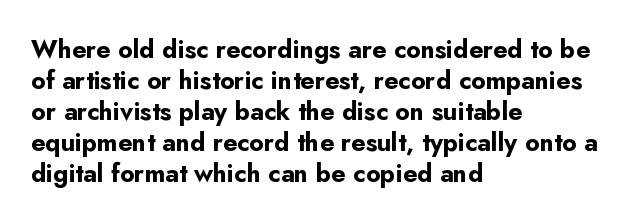
You'd pick this weight for a headline — it's a proper bold. Upright lettering throughout. Nothing unusual about the tracking: characters are spaced as the font intends. Check the space under the baseline: it is left empty.
